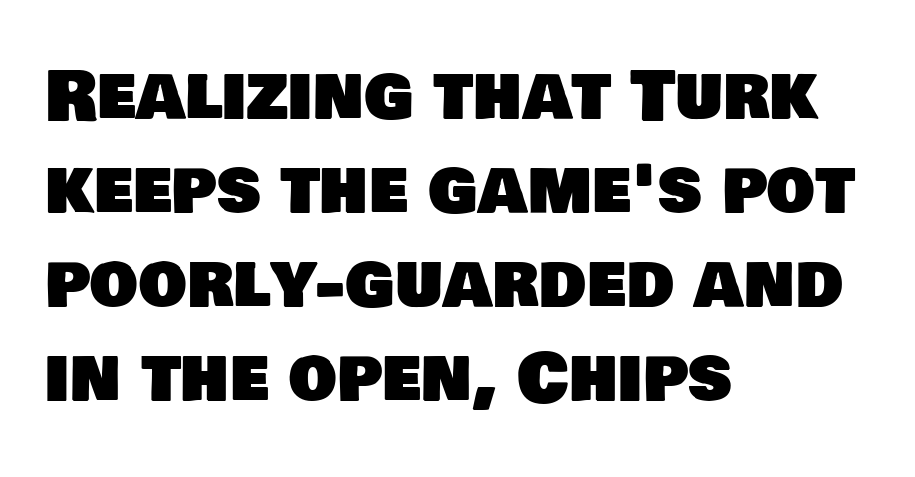
The image shows 68 px sans-serif type; set left-aligned, normal line spacing (1.38x), normal letter spacing, not underlined; low stroke contrast and a large x-height.
